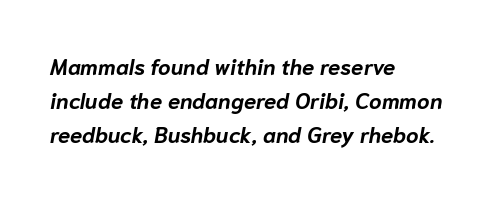
{"italic": "yes", "lean": "right", "slant_degrees": 10, "bold": "yes", "underline": "no", "align": "left", "line_spacing": "normal", "line_spacing_ratio": 1.54, "letter_spacing": "normal", "letter_spacing_em": 0.0, "glyph_px": 22}
